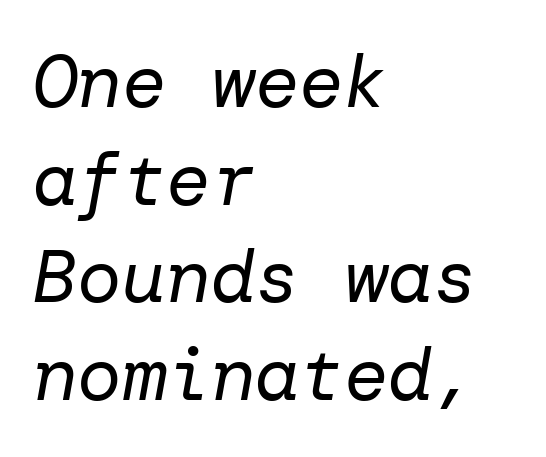
{"italic": "yes", "lean": "right", "slant_degrees": 10, "bold": "no", "weight": "regular", "width": "normal", "stroke_contrast": "low", "x_height": "medium", "underline": "no", "align": "left", "line_spacing": "normal", "line_spacing_ratio": 1.32, "letter_spacing": "normal", "letter_spacing_em": 0.0, "glyph_px": 74}
